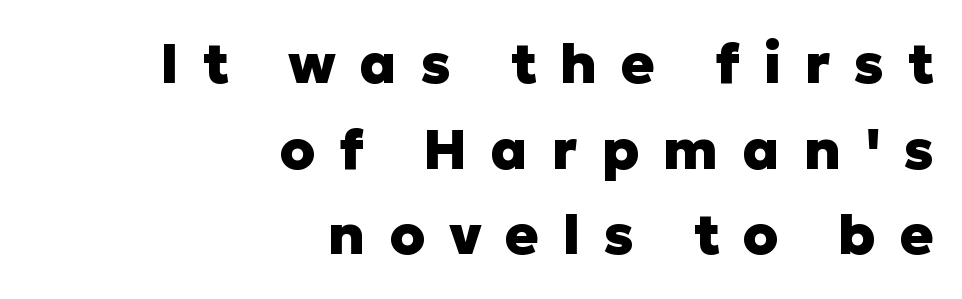
Q: Is the text bold? A: Yes.
Q: Is the text italic (slanted)? A: No, it is upright.
Q: Is the typeface a serif or a sans-serif typeface? A: Sans-serif.
Q: Is the text underlined? A: No.
Q: How is the paragraph aligned? A: Right-aligned.
Q: Is the spacing between letters normal or unusually wide? A: Unusually wide.
Q: Is the spacing between lines tight, normal or loose? A: Normal.
Q: Width (condensed, normal, or wide)? A: Normal.
Q: Stroke contrast? A: Low.
Q: x-height? A: Medium.
Q: Monospaced? A: No.
